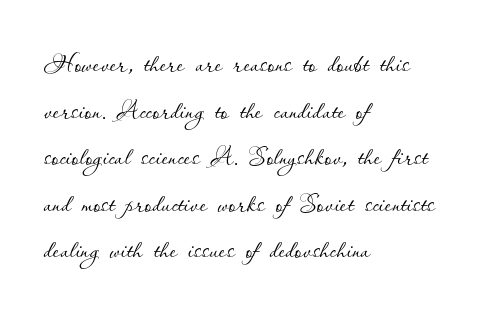
Each word holds together tightly as a unit, with standard inter-letter gaps. Nothing heavy about these letters — not bold at all. Character widths vary here, with narrow letters taking less room than wide ones. The baseline area is clear.
